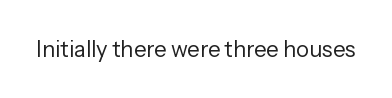
The image shows 22 px text type, upright; set normal letter spacing, not underlined.
